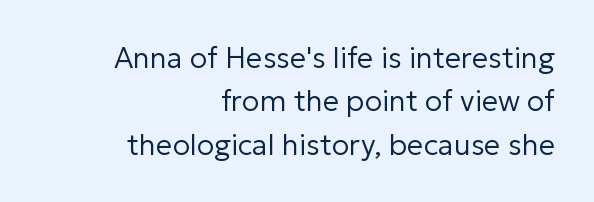
The image shows 29 px regular-weight sans-serif type, upright; set right-aligned, normal line spacing (1.5x), normal letter spacing, not underlined; low stroke contrast and a medium x-height.
